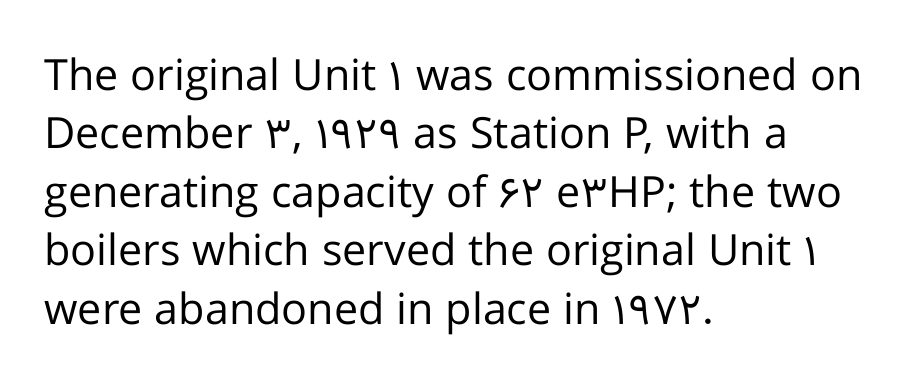
The image shows 43 px regular-weight sans-serif type, upright; set left-aligned, normal line spacing (1.36x), normal letter spacing, not underlined; low stroke contrast and a medium x-height.
